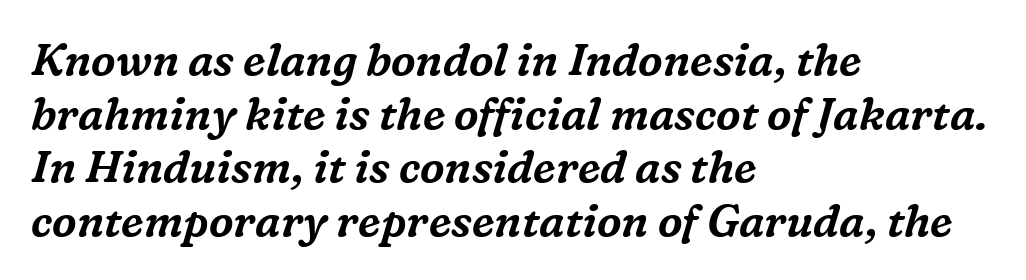
Typeset ragged right — the left edge is the straight one. No word sits above an underline. Proportional: the letters do not fall into vertical columns. Rendered with sloped, italic letterforms. The passage shown is typeset with a serif family.
